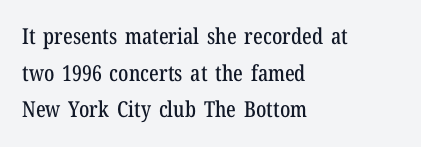
Q: Is the text italic (slanted)? A: No, it is upright.
Q: Is the text underlined? A: No.
Q: How is the paragraph aligned? A: Left-aligned.
Q: Is the spacing between letters normal or unusually wide? A: Normal.
Q: Is the spacing between lines tight, normal or loose? A: Normal.
